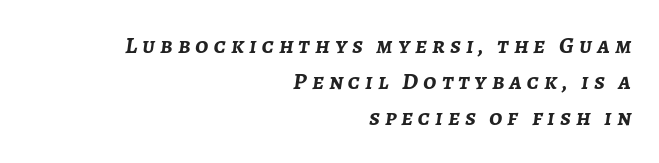
The strokes are fattened all the way to bold. One-word summary of the alignment: right. Is the letter spacing exaggerated? Yes — the characters are pushed far apart. The space directly below the letters is spotless.
